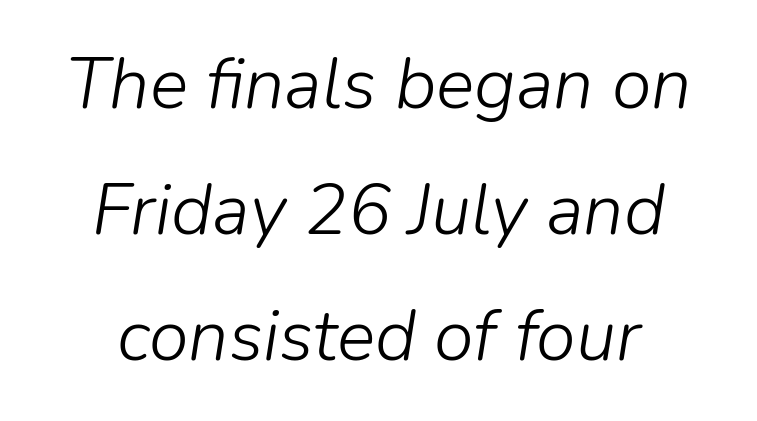
Q: Is the text bold? A: No.
Q: Is the text italic (slanted)? A: Yes, it leans right by about 9 degrees.
Q: Is the text underlined? A: No.
Q: How is the paragraph aligned? A: Centered.
Q: Is the spacing between letters normal or unusually wide? A: Normal.
Q: Width (condensed, normal, or wide)? A: Normal.
Q: Stroke contrast? A: Low.
Q: x-height? A: Medium.
Q: Monospaced? A: No.
